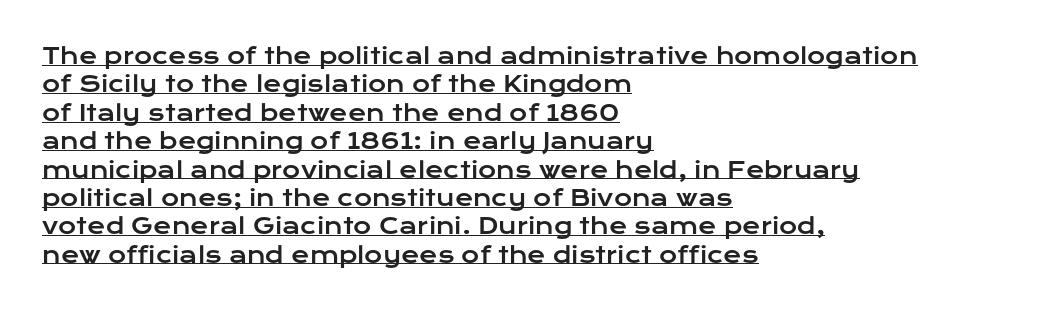
The image shows 22 px text type, upright; set left-aligned, normal line spacing (1.29x), normal letter spacing, underlined.
